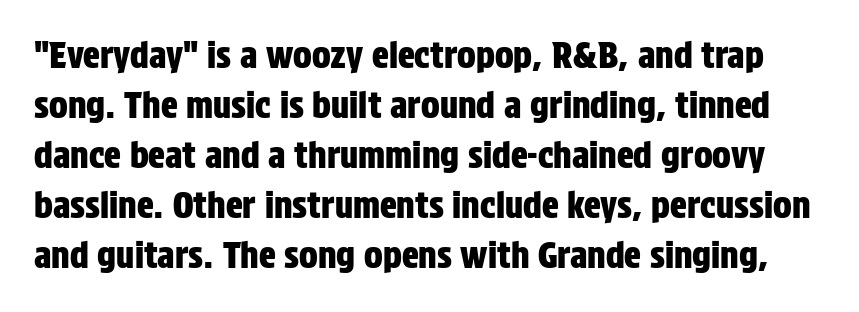
Each new line begins a customary step beneath the previous one. Observe the ordinary spacing: letters are neighbours, not strangers. The passage shown is not underscored anywhere. The characters display no serif detailing; their extremities are plain.
